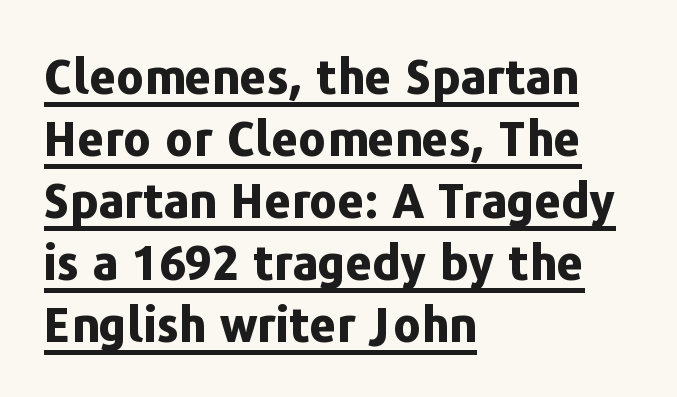
The image shows 47 px bold sans-serif type, upright; set left-aligned, normal line spacing (1.32x), normal letter spacing, underlined; low stroke contrast and a medium x-height.
